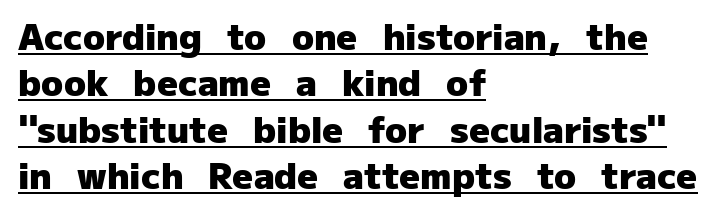
Q: Is the text bold? A: Yes.
Q: Is the text italic (slanted)? A: No, it is upright.
Q: Is the typeface a serif or a sans-serif typeface? A: Sans-serif.
Q: Is the text underlined? A: Yes.
Q: How is the paragraph aligned? A: Left-aligned.
Q: Is the spacing between letters normal or unusually wide? A: Normal.
Q: Is the spacing between lines tight, normal or loose? A: Normal.
Q: Width (condensed, normal, or wide)? A: Normal.
Q: Stroke contrast? A: Low.
Q: x-height? A: Medium.
Q: Monospaced? A: No.
